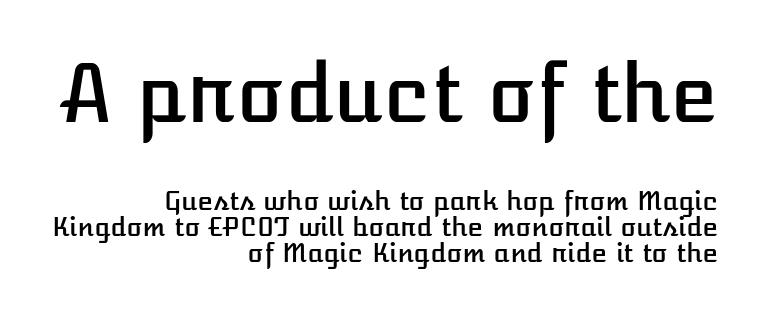
{"italic": "no", "width": "normal", "stroke_contrast": "low", "x_height": "medium", "monospaced": "no", "underline": "no", "align": "right", "line_spacing": "tight", "line_spacing_ratio": 1.0, "letter_spacing": "normal", "letter_spacing_em": 0.0, "larger_block": "first", "size_ratio": 3.04, "glyph_px": 79}
